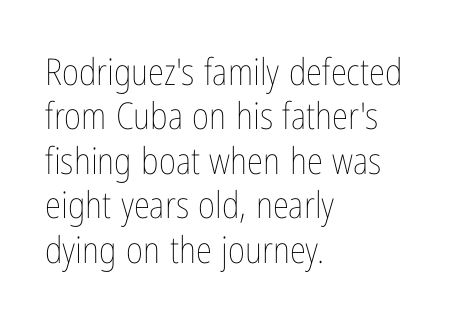
The image shows 37 px thin, condensed type, upright; set left-aligned, line spacing 1.2x, normal letter spacing, not underlined; low stroke contrast and a medium x-height.
